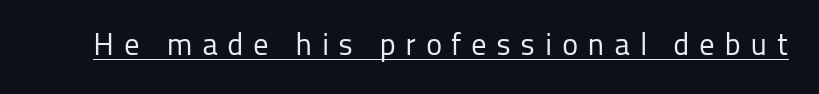
The image shows 31 px regular-weight sans-serif type, upright; set unusually wide letter spacing (+0.3 em), underlined; low stroke contrast and a medium x-height.
